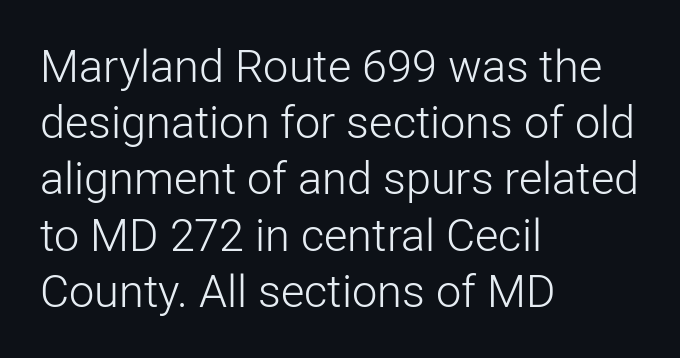
Q: Is the text bold? A: No.
Q: Is the text italic (slanted)? A: No, it is upright.
Q: Is the typeface a serif or a sans-serif typeface? A: Sans-serif.
Q: Is the text underlined? A: No.
Q: How is the paragraph aligned? A: Left-aligned.
Q: Is the spacing between letters normal or unusually wide? A: Normal.
Q: Is the spacing between lines tight, normal or loose? A: Normal.
Q: Width (condensed, normal, or wide)? A: Normal.
Q: Stroke contrast? A: Low.
Q: x-height? A: Medium.
Q: Monospaced? A: No.
